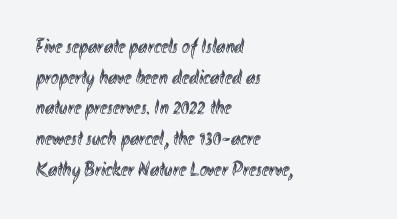
The image shows 21 px text type; set left-aligned, normal line spacing (1.46x), normal letter spacing, not underlined.
